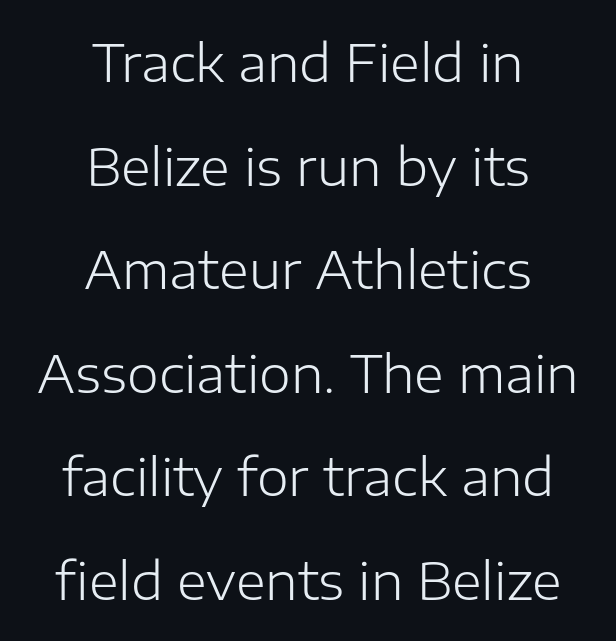
The image shows 51 px light sans-serif type, upright; set centered, loose line spacing (2.03x), normal letter spacing, not underlined; low stroke contrast and a medium x-height.
